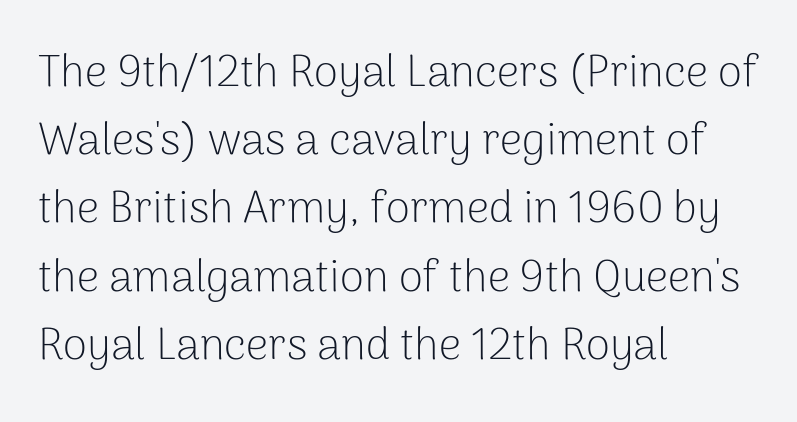
This reads as an unemphasized weight, regular at the heaviest. Posture: straight, roman, zero tilt. The face used here is proportionally spaced, like ordinary book or web type. Just letters on the line, the space beneath them empty.
